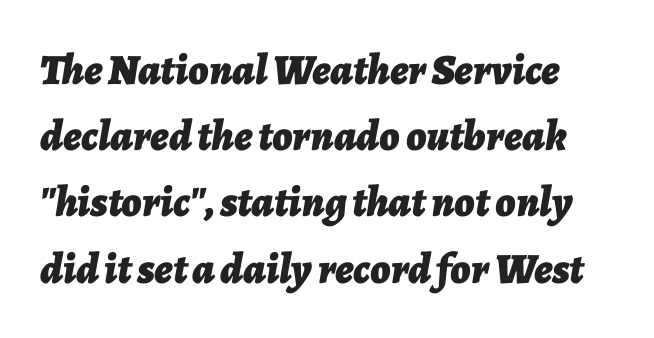
The image shows 43 px bold type, italic (leaning right); set normal line spacing (1.54x), normal letter spacing, not underlined; low stroke contrast and a medium x-height.
